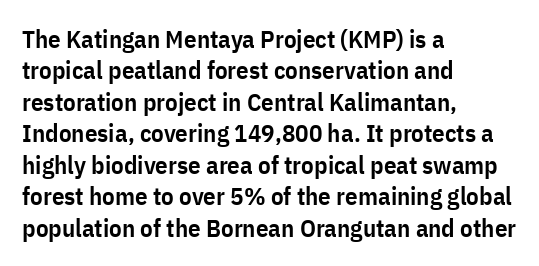
{"italic": "no", "bold": "semi", "underline": "no", "align": "left", "line_spacing": "normal", "line_spacing_ratio": 1.26, "letter_spacing": "normal", "letter_spacing_em": 0.0, "glyph_px": 25}
